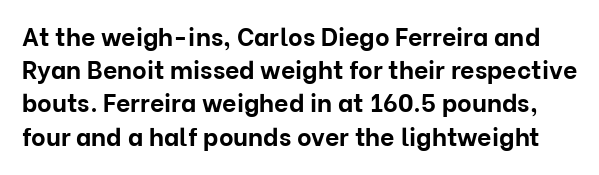
The image shows 25 px bold type, upright; set normal line spacing (1.33x), normal letter spacing, not underlined.
